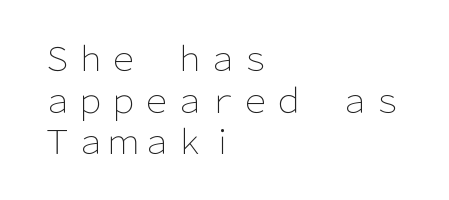
Q: Is the text bold? A: No.
Q: Is the text italic (slanted)? A: No, it is upright.
Q: Is the typeface a serif or a sans-serif typeface? A: Sans-serif.
Q: Is the text underlined? A: No.
Q: How is the paragraph aligned? A: Left-aligned.
Q: Is the spacing between letters normal or unusually wide? A: Normal.
Q: Is the spacing between lines tight, normal or loose? A: Normal.
Q: Width (condensed, normal, or wide)? A: Normal.
Q: Stroke contrast? A: Low.
Q: x-height? A: Medium.
Q: Monospaced? A: No.
